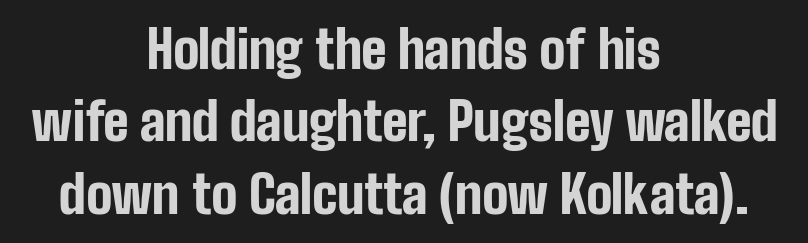
Every character sits straight up, as roman type does. The gap between lines stays unmarked. These words are printed bold, with thick strokes throughout. A typesetter would call this zero additional tracking.
